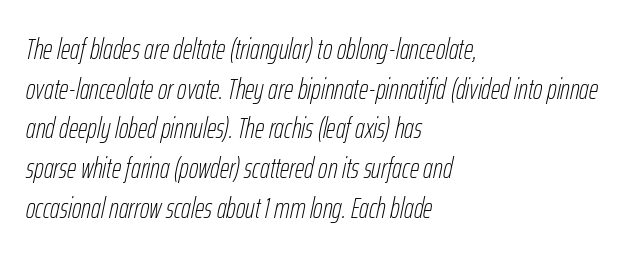
The image shows 29 px thin, condensed type, italic (leaning right); set left-aligned, normal line spacing (1.37x), normal letter spacing, not underlined; low stroke contrast and a medium x-height.
